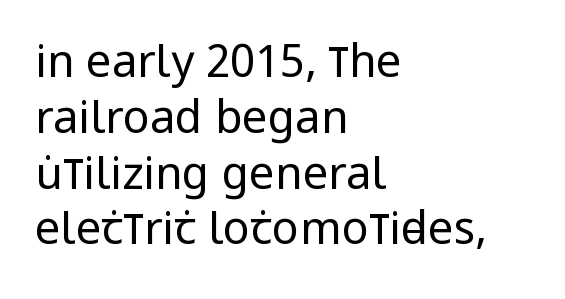
The image shows 45 px regular-weight, condensed sans-serif type, upright; set left-aligned, line spacing 1.24x, normal letter spacing, not underlined; low stroke contrast and a large x-height.
